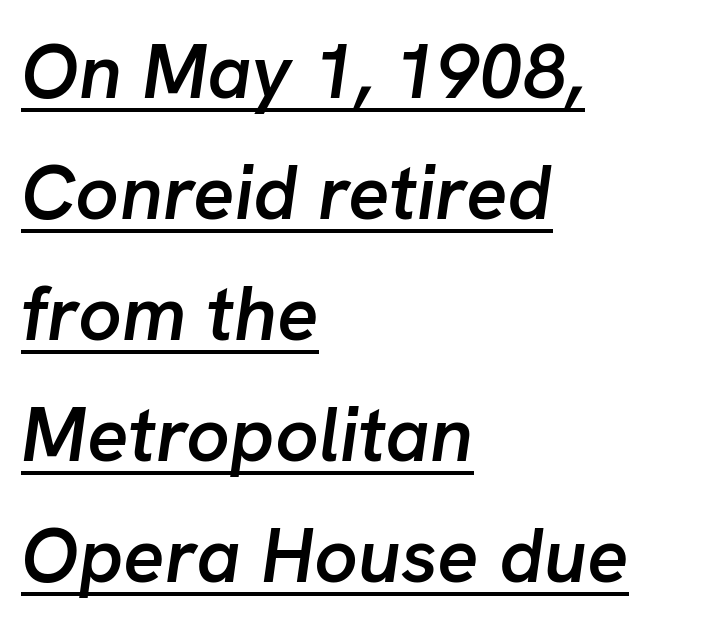
Honestly, the row spacing looks completely unremarkable. The sample's only ornament is a line tracing under the words. Strokes here are thickened, but only to semibold level. The rendering uses natural spacing where letterforms have individual widths. Horizontal alignment here is leftward, the default for most running prose. Look at the tracking — it's just the regular setting, nothing added.
